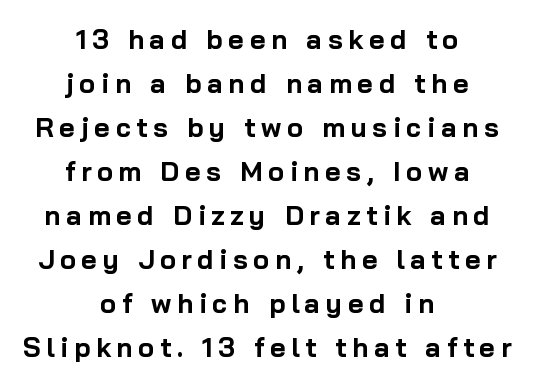
The characters look thick and weighty, a clear bold. The passage is arranged like a title page — every line centered. The letters are spread apart with noticeably loose tracking. What's the leading like? Ordinary, nothing unusual. The gap between lines stays unmarked. This sample uses an upright cut, with every glyph sitting square on the baseline.
